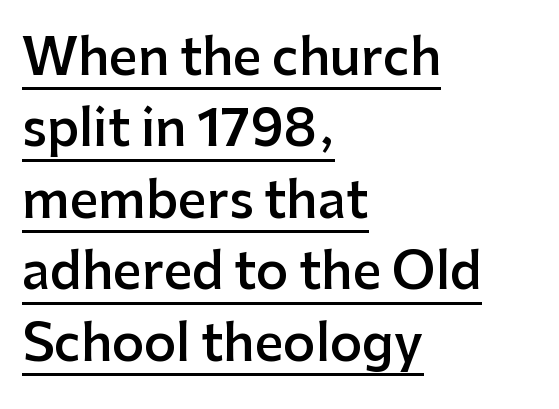
The font's upright variant was chosen for this text. A typesetter would call this proportional, since set widths differ per character. The font family rendered here belongs to the sans-serif group. This is moderately heavy type, rendered in semibold. Between one letter and the next there's only the usual sliver of space.
